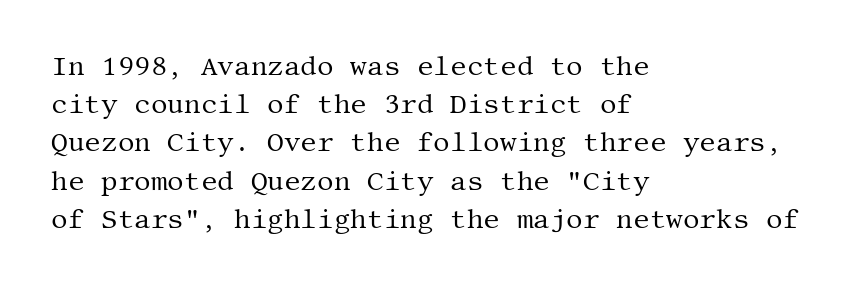
The image shows 26 px text type, upright; set left-aligned, normal line spacing (1.47x), normal letter spacing, not underlined.
